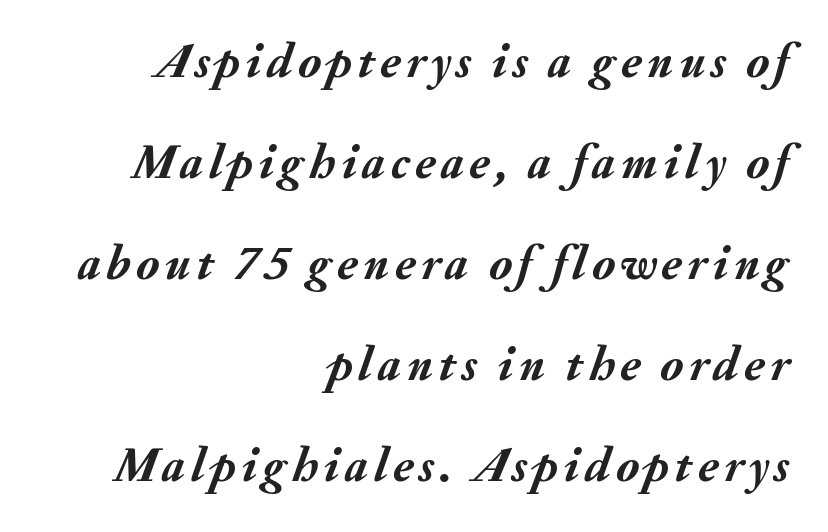
Q: Is the text bold? A: Yes.
Q: Is the text italic (slanted)? A: Yes, it leans right by about 20 degrees.
Q: Is the text underlined? A: No.
Q: How is the paragraph aligned? A: Right-aligned.
Q: Is the spacing between lines tight, normal or loose? A: Loose.
Q: Width (condensed, normal, or wide)? A: Normal.
Q: Stroke contrast? A: Medium.
Q: x-height? A: Small.
Q: Monospaced? A: No.
